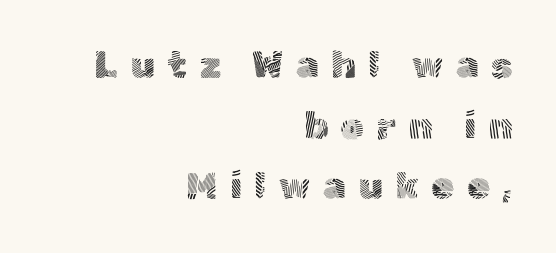
The image shows 37 px light sans-serif type, upright; set right-aligned, normal line spacing (1.64x), unusually wide letter spacing (+0.33 em), not underlined; a medium x-height.
